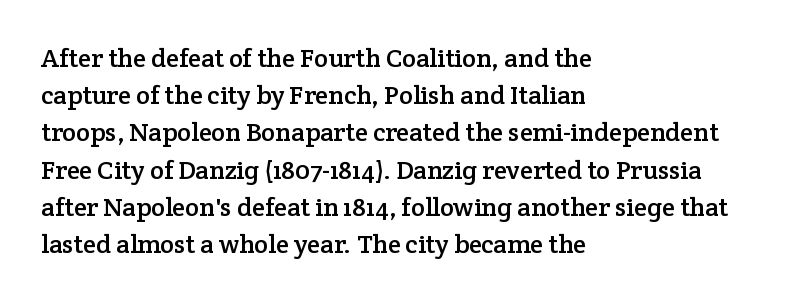
Q: Is the text italic (slanted)? A: No, it is upright.
Q: Is the text underlined? A: No.
Q: How is the paragraph aligned? A: Left-aligned.
Q: Is the spacing between letters normal or unusually wide? A: Normal.
Q: Is the spacing between lines tight, normal or loose? A: Normal.
